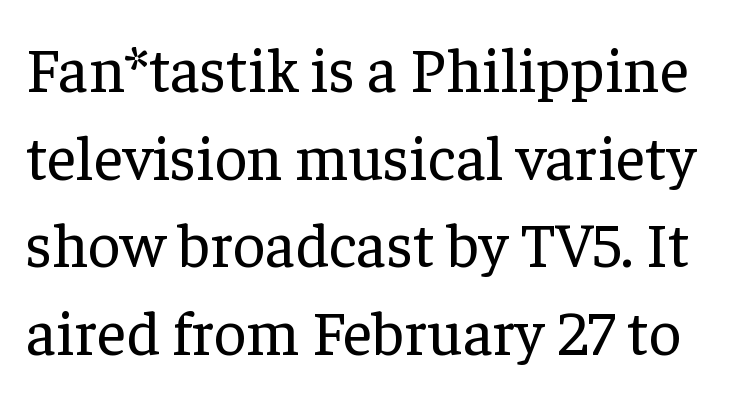
Q: Is the text bold? A: No.
Q: Is the text italic (slanted)? A: No, it is upright.
Q: Is the typeface a serif or a sans-serif typeface? A: Serif.
Q: Is the text underlined? A: No.
Q: Is the spacing between letters normal or unusually wide? A: Normal.
Q: Is the spacing between lines tight, normal or loose? A: Normal.
Q: Width (condensed, normal, or wide)? A: Normal.
Q: Stroke contrast? A: Low.
Q: x-height? A: Medium.
Q: Monospaced? A: No.
